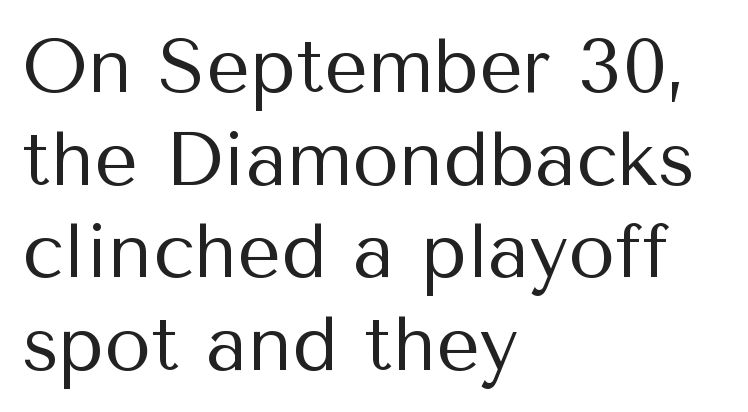
The image shows 76 px regular-weight sans-serif type, upright; set left-aligned, line spacing 1.22x, normal letter spacing, not underlined; medium stroke contrast and a medium x-height.
